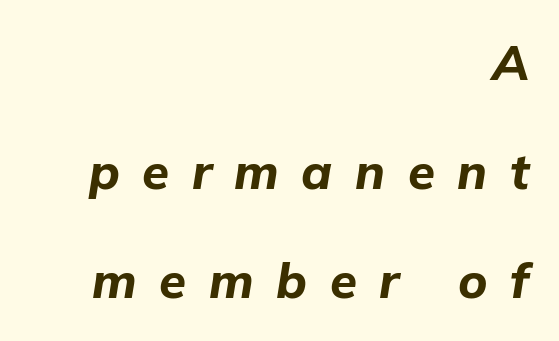
{"italic": "yes", "lean": "right", "slant_degrees": 9, "bold": "yes", "weight": "bold", "width": "normal", "stroke_contrast": "low", "x_height": "medium", "monospaced": "no", "underline": "no", "align": "right", "line_spacing": "loose", "line_spacing_ratio": 2.22, "letter_spacing": "wide", "letter_spacing_em": 0.46, "glyph_px": 49}
